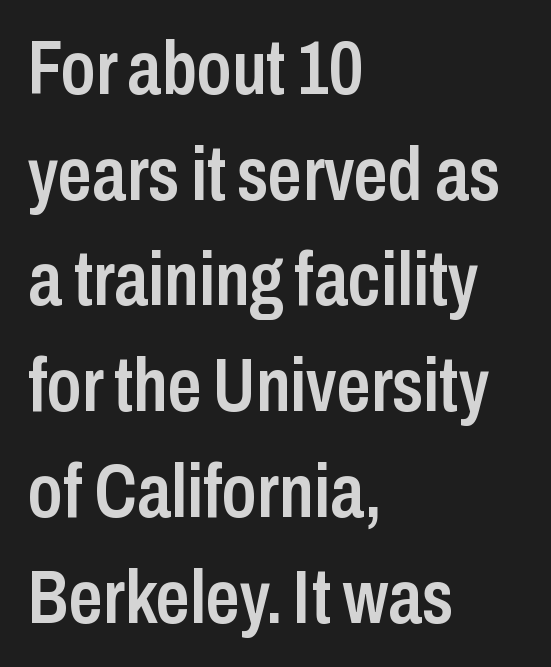
Q: Is the text bold? A: Semi-bold.
Q: Is the text italic (slanted)? A: No, it is upright.
Q: Is the typeface a serif or a sans-serif typeface? A: Sans-serif.
Q: Is the text underlined? A: No.
Q: How is the paragraph aligned? A: Left-aligned.
Q: Is the spacing between letters normal or unusually wide? A: Normal.
Q: Is the spacing between lines tight, normal or loose? A: Normal.
Q: Width (condensed, normal, or wide)? A: Condensed.
Q: Stroke contrast? A: Low.
Q: x-height? A: Medium.
Q: Monospaced? A: No.
